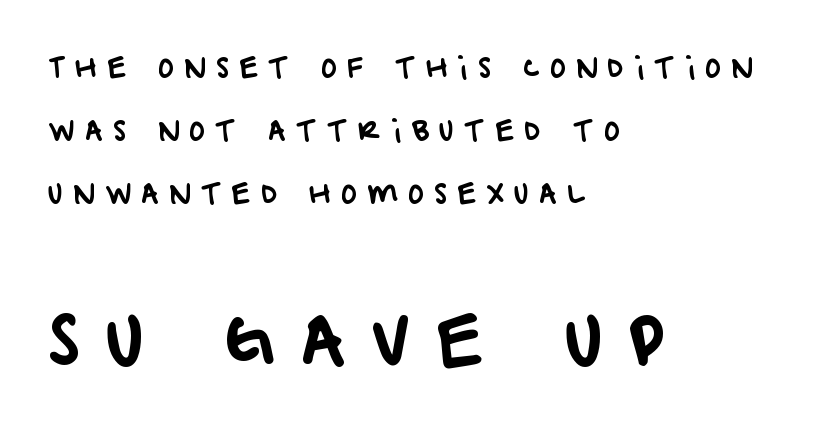
Q: Is the typeface a serif or a sans-serif typeface? A: Sans-serif.
Q: Is the text underlined? A: No.
Q: How is the paragraph aligned? A: Left-aligned.
Q: Is the spacing between letters normal or unusually wide? A: Unusually wide.
Q: Is the spacing between lines tight, normal or loose? A: Loose.
Q: Which block of text is set in a larger size, the first (top) or the second (bottom)? A: The second (bottom) one.
Q: Width (condensed, normal, or wide)? A: Normal.
Q: Stroke contrast? A: Low.
Q: x-height? A: Large.
Q: Monospaced? A: No.
